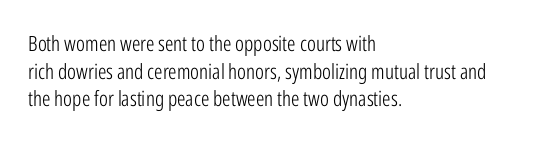
{"italic": "no", "bold": "no", "underline": "no", "align": "left", "line_spacing": "normal", "line_spacing_ratio": 1.32, "letter_spacing": "normal", "letter_spacing_em": 0.0, "glyph_px": 21}
